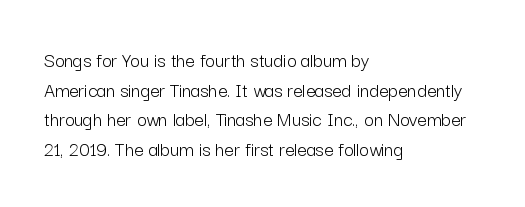
The image shows 21 px text type, upright; set left-aligned, normal line spacing (1.41x), normal letter spacing, not underlined.
